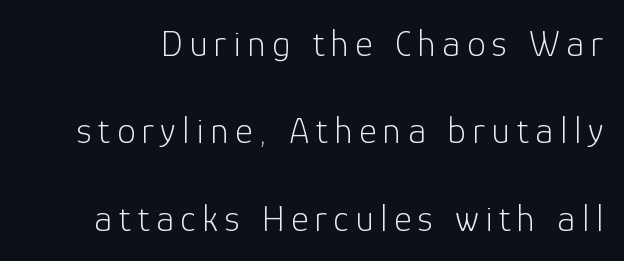
The image shows 38 px light sans-serif type, upright; set loose line spacing (2.3x), not underlined; low stroke contrast and a medium x-height.
